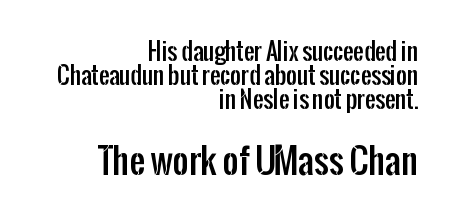
The image shows 35 px condensed sans-serif type, upright; set right-aligned, tight line spacing (1.04x), normal letter spacing, not underlined; the second (bottom) block is 1.52x larger; low stroke contrast and a medium x-height.
